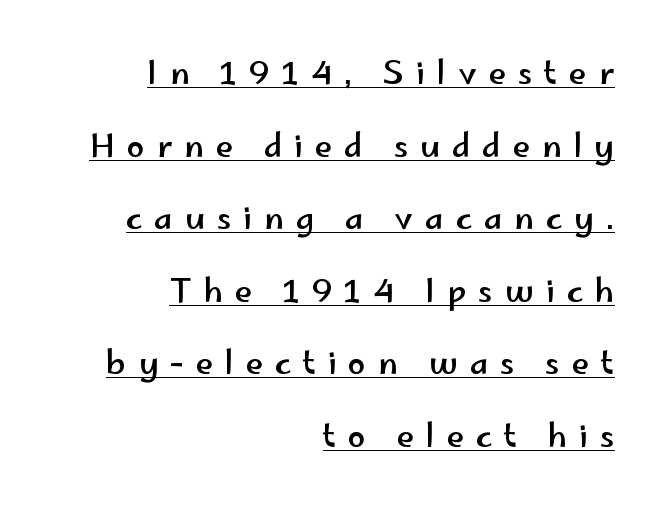
The passage shown is underscored from start to finish. The passage is arranged like a letterhead date or caption credit — flush right. Rendered with straight, roman letterforms. Inter-character spacing is expanded well beyond the font's built-in metrics. Summary of vertical rhythm: relaxed, with wide interline spacing.
